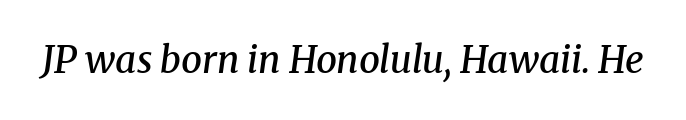
{"serif": "yes", "italic": "yes", "lean": "right", "slant_degrees": 8, "bold": "semi", "weight": "semibold", "width": "normal", "stroke_contrast": "medium", "x_height": "medium", "monospaced": "no", "underline": "no", "letter_spacing": "normal", "letter_spacing_em": 0.0, "glyph_px": 37}
